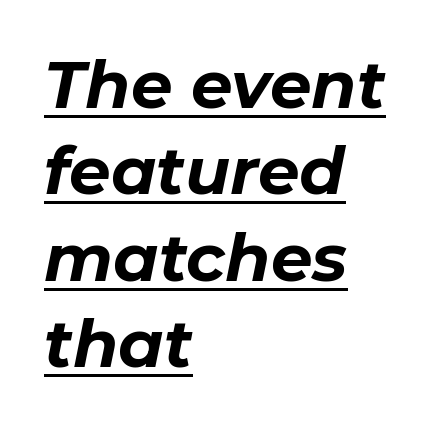
Is the block centered? No — it sits flush against the left margin. Look at the stroke-to-counter ratio: heavy, a bold. Whoever set this chose a conventional vertical rhythm. This rendering leaves character spacing at its baseline value. The rendering applies a slant to the glyphs.
